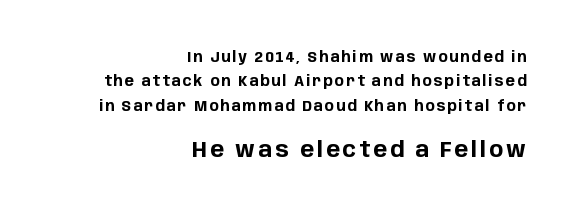
The image shows 21 px bold type, upright; set right-aligned, line spacing 1.75x, not underlined; the second (bottom) block is 1.5x larger.
